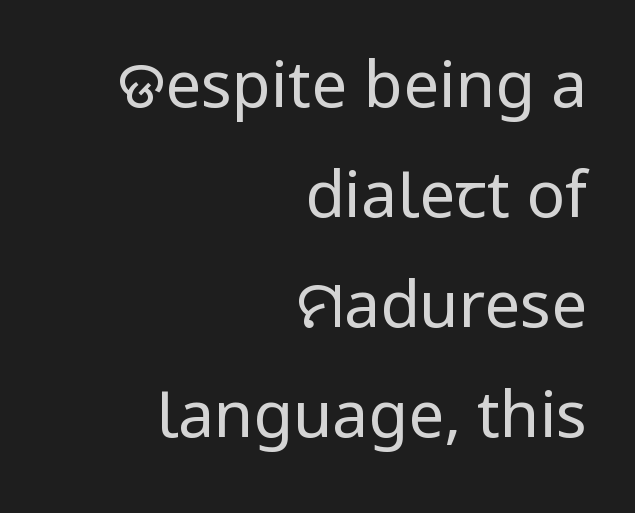
The characters are drawn with everyday or finer stroke widths. A student would call this right alignment; a typographer would say flush right, rag left. The passage shown is typed in a proportional face where columns would drift. Only glyphs here, with clear space below each row. Look at the bottom of the vertical strokes: they stop flat, with no serifs. This is the regular roman posture of the typeface.
